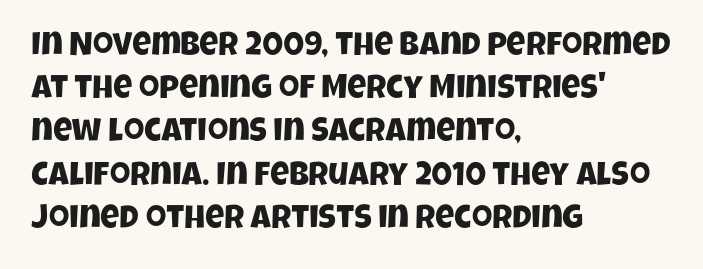
The image shows 33 px condensed sans-serif type; set left-aligned, normal line spacing (1.31x), normal letter spacing, not underlined; low stroke contrast and a large x-height.
